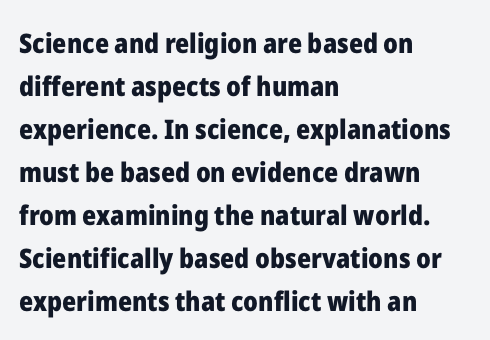
The image shows 27 px bold type, upright; set left-aligned, normal line spacing (1.59x), normal letter spacing, not underlined.
